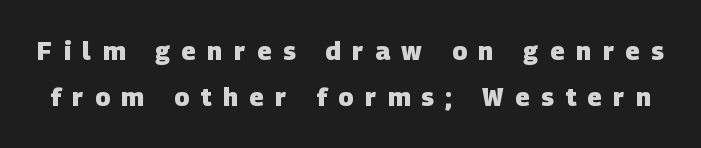
This rendering widens character spacing well past its baseline value. Each row of text sits above clean, open space. Its strokes are broad and dark, the hallmark of bold type.
